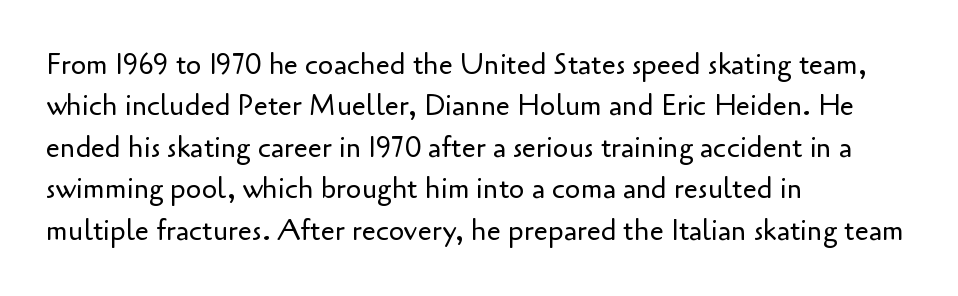
If you measured baseline to baseline, you'd find a middling distance. Decoration check: the copy has no underline. Ink coverage per letter is moderate at most. This sample uses plain, unmodified letter spacing. Every row of glyphs begins at an identical x-position on the left. Tall strokes in this sample are plumb rather than angled.
